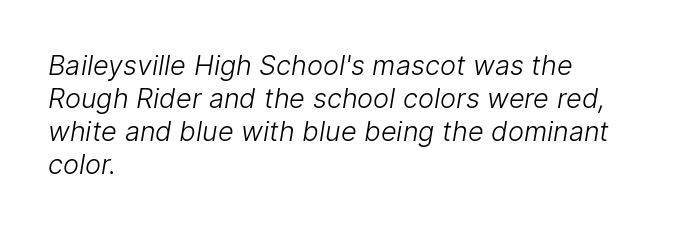
The image shows 27 px text type; set left-aligned, line spacing 1.22x, normal letter spacing, not underlined.
